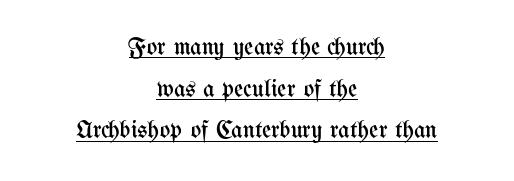
The image shows 25 px text type, upright; set centered, normal line spacing (1.67x), normal letter spacing, underlined.
